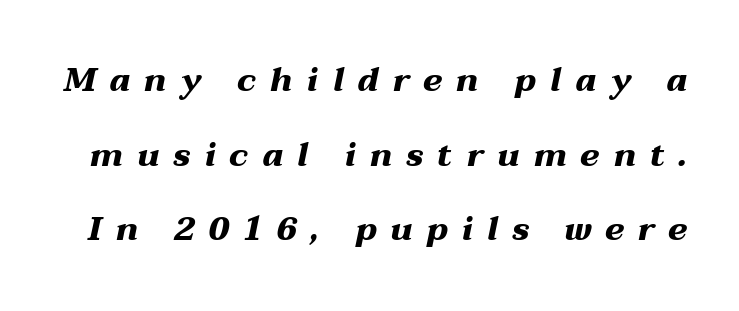
{"italic": "yes", "lean": "right", "slant_degrees": 12, "bold": "yes", "weight": "heavy", "width": "wide", "stroke_contrast": "medium", "x_height": "medium", "monospaced": "no", "underline": "no", "line_spacing": "loose", "line_spacing_ratio": 2.26, "letter_spacing": "wide", "letter_spacing_em": 0.41, "glyph_px": 33}
